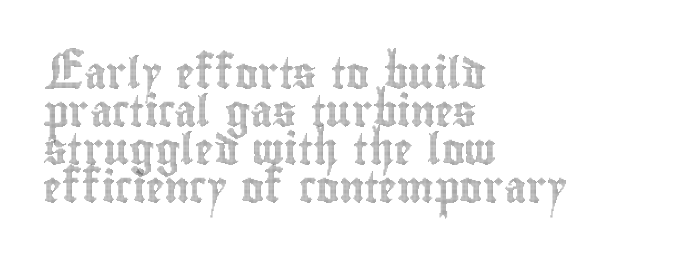
The image shows 31 px condensed type, upright; set left-aligned, line spacing 1.23x, normal letter spacing, not underlined; a small x-height.
